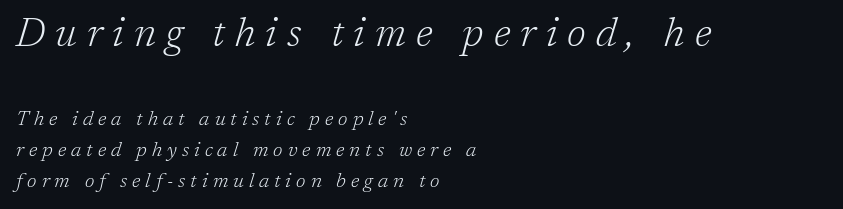
Q: Is the text bold? A: No.
Q: Is the text italic (slanted)? A: Yes, it leans right by about 17 degrees.
Q: Is the typeface a serif or a sans-serif typeface? A: Serif.
Q: Is the text underlined? A: No.
Q: How is the paragraph aligned? A: Left-aligned.
Q: Is the spacing between letters normal or unusually wide? A: Unusually wide.
Q: Is the spacing between lines tight, normal or loose? A: Normal.
Q: Which block of text is set in a larger size, the first (top) or the second (bottom)? A: The first (top) one.
Q: Width (condensed, normal, or wide)? A: Normal.
Q: Stroke contrast? A: Low.
Q: x-height? A: Medium.
Q: Monospaced? A: No.
